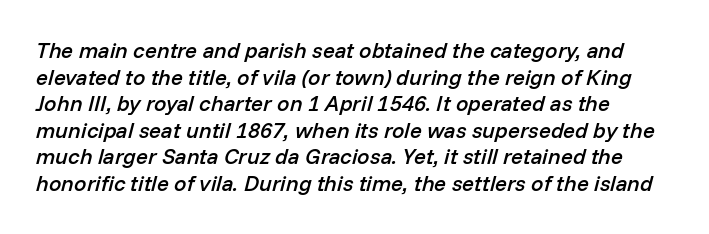
The image shows 22 px text type, italic (leaning right); set line spacing 1.21x, normal letter spacing, not underlined.
